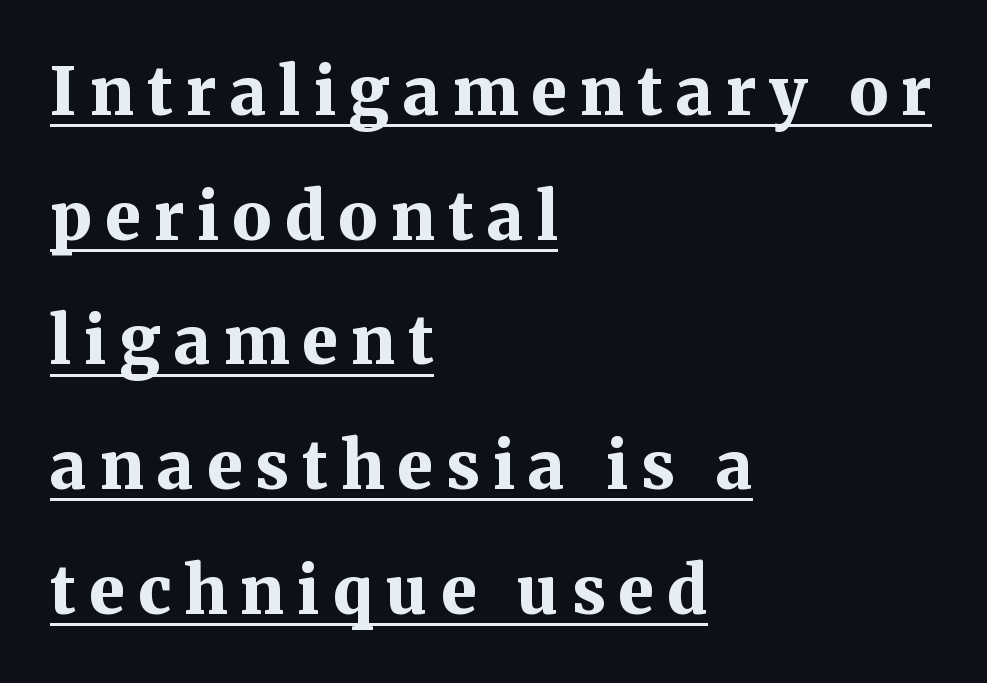
Q: Is the text bold? A: Yes.
Q: Is the text italic (slanted)? A: No, it is upright.
Q: Is the typeface a serif or a sans-serif typeface? A: Serif.
Q: Is the text underlined? A: Yes.
Q: How is the paragraph aligned? A: Left-aligned.
Q: Is the spacing between letters normal or unusually wide? A: Unusually wide.
Q: Width (condensed, normal, or wide)? A: Normal.
Q: Stroke contrast? A: Medium.
Q: x-height? A: Medium.
Q: Monospaced? A: No.
